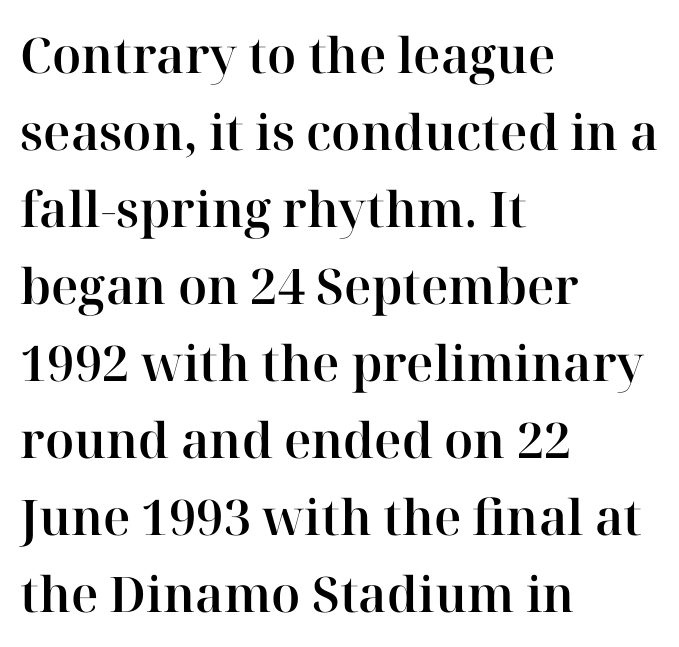
The image shows 49 px serif type, upright; set left-aligned, normal line spacing (1.57x), normal letter spacing, not underlined; high stroke contrast and a medium x-height.
